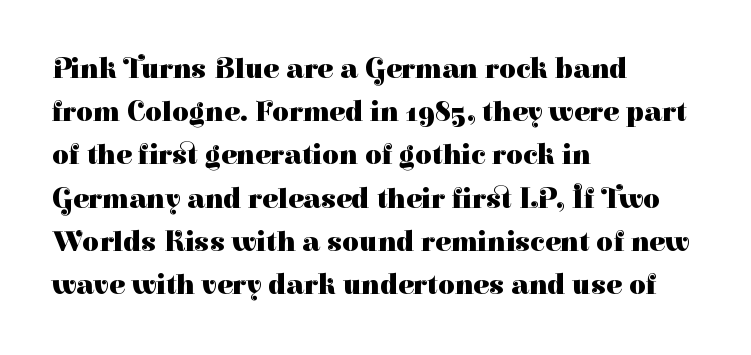
{"serif": "yes", "italic": "no", "bold": "yes", "weight": "heavy", "width": "normal", "stroke_contrast": "high", "x_height": "medium", "monospaced": "no", "underline": "no", "align": "left", "line_spacing": "normal", "line_spacing_ratio": 1.49, "letter_spacing": "normal", "letter_spacing_em": 0.0, "glyph_px": 29}
